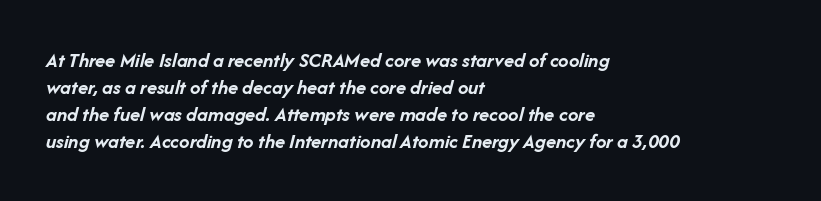
Q: Is the text bold? A: Yes.
Q: Is the text italic (slanted)? A: Yes, it leans right by about 14 degrees.
Q: Is the text underlined? A: No.
Q: How is the paragraph aligned? A: Left-aligned.
Q: Is the spacing between letters normal or unusually wide? A: Normal.
Q: Is the spacing between lines tight, normal or loose? A: Normal.
